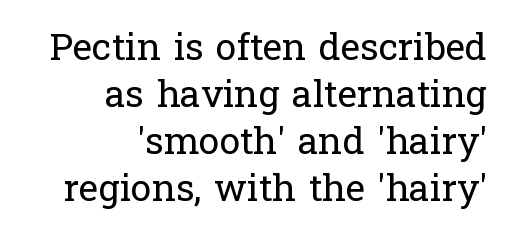
{"serif": "yes", "italic": "no", "bold": "no", "weight": "regular", "width": "normal", "stroke_contrast": "low", "x_height": "medium", "monospaced": "no", "underline": "no", "align": "right", "line_spacing": "normal", "line_spacing_ratio": 1.27, "letter_spacing": "normal", "letter_spacing_em": 0.0, "glyph_px": 37}
